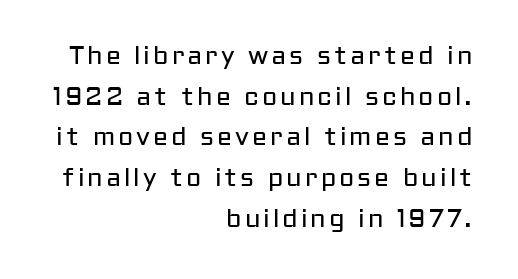
{"italic": "no", "bold": "no", "underline": "no", "align": "right", "line_spacing": "normal", "line_spacing_ratio": 1.63, "glyph_px": 25}
